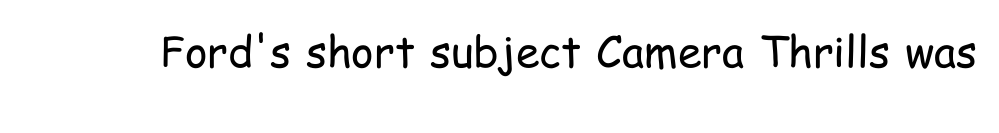
{"serif": "no", "italic": "no", "bold": "no", "weight": "regular", "width": "condensed", "stroke_contrast": "low", "x_height": "medium", "monospaced": "no", "underline": "no", "letter_spacing": "normal", "letter_spacing_em": 0.0, "glyph_px": 43}
